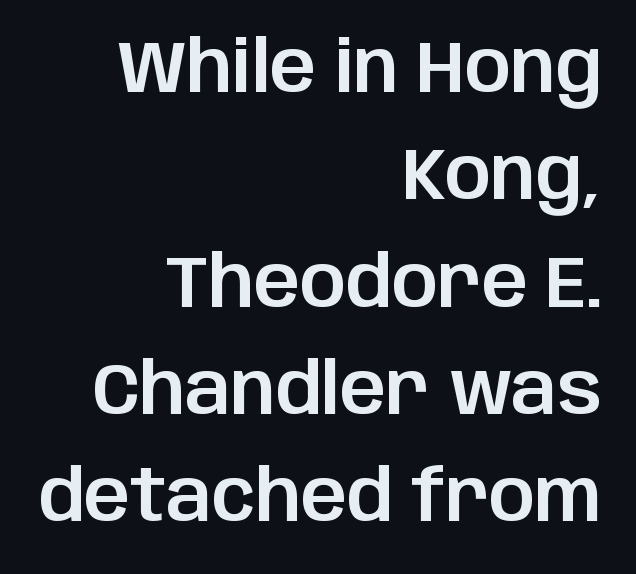
Q: Is the text italic (slanted)? A: No, it is upright.
Q: Is the typeface a serif or a sans-serif typeface? A: Sans-serif.
Q: Is the text underlined? A: No.
Q: How is the paragraph aligned? A: Right-aligned.
Q: Is the spacing between letters normal or unusually wide? A: Normal.
Q: Is the spacing between lines tight, normal or loose? A: Normal.
Q: Width (condensed, normal, or wide)? A: Normal.
Q: Stroke contrast? A: Low.
Q: x-height? A: Large.
Q: Monospaced? A: No.
